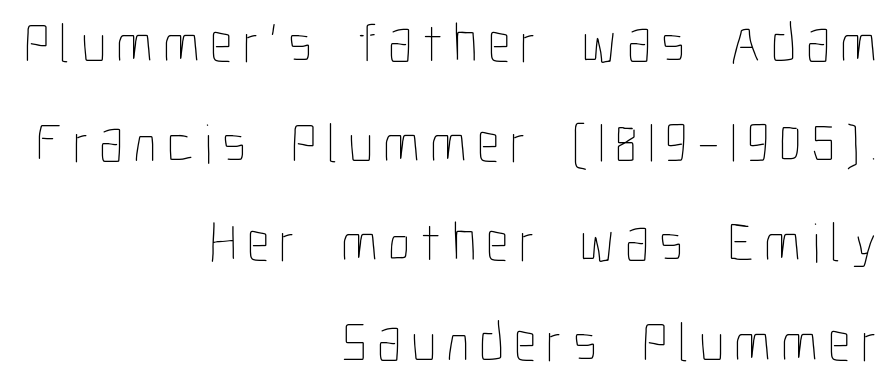
Q: Is the text bold? A: No.
Q: Is the text italic (slanted)? A: No, it is upright.
Q: Is the text underlined? A: No.
Q: How is the paragraph aligned? A: Right-aligned.
Q: Width (condensed, normal, or wide)? A: Condensed.
Q: Stroke contrast? A: Low.
Q: x-height? A: Medium.
Q: Monospaced? A: No.
